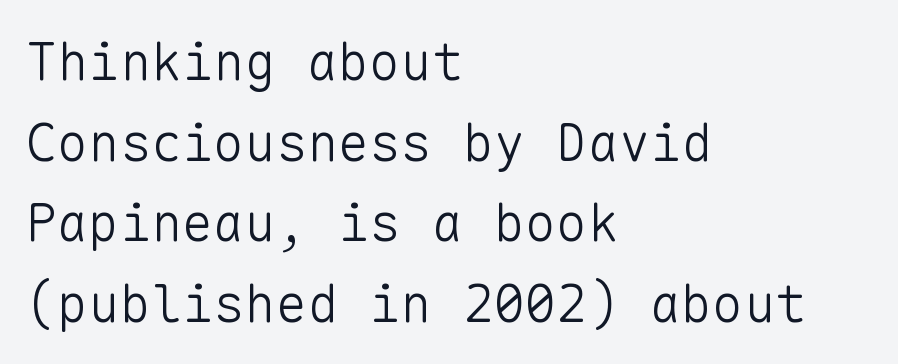
The image shows 52 px light sans-serif type, upright, monospaced; set left-aligned, normal line spacing (1.55x), normal letter spacing, not underlined; low stroke contrast and a medium x-height.
